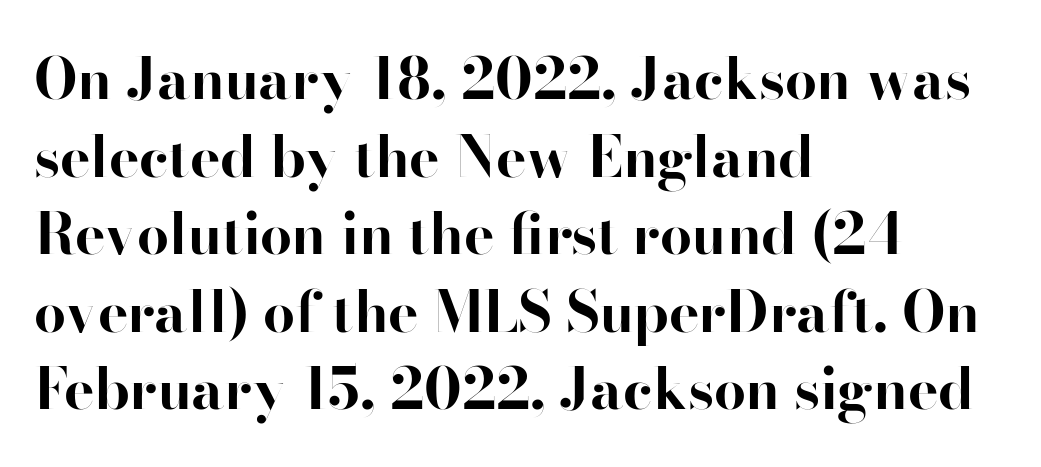
The image shows 57 px bold sans-serif type, upright; set left-aligned, normal line spacing (1.36x), normal letter spacing, not underlined; high stroke contrast and a small x-height.
